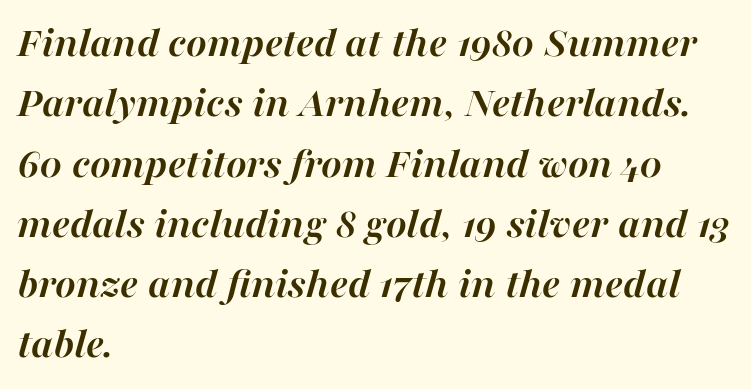
The image shows 44 px semibold type, italic (leaning right); set left-aligned, normal line spacing (1.37x), normal letter spacing, not underlined; high stroke contrast and a medium x-height.
